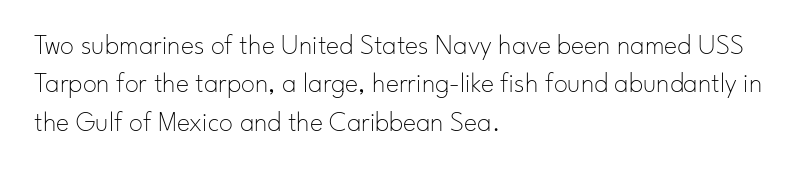
Q: Is the text bold? A: No.
Q: Is the text italic (slanted)? A: No, it is upright.
Q: Is the typeface a serif or a sans-serif typeface? A: Sans-serif.
Q: Is the text underlined? A: No.
Q: How is the paragraph aligned? A: Left-aligned.
Q: Is the spacing between letters normal or unusually wide? A: Normal.
Q: Is the spacing between lines tight, normal or loose? A: Normal.
Q: Width (condensed, normal, or wide)? A: Normal.
Q: Stroke contrast? A: Low.
Q: x-height? A: Small.
Q: Monospaced? A: No.
